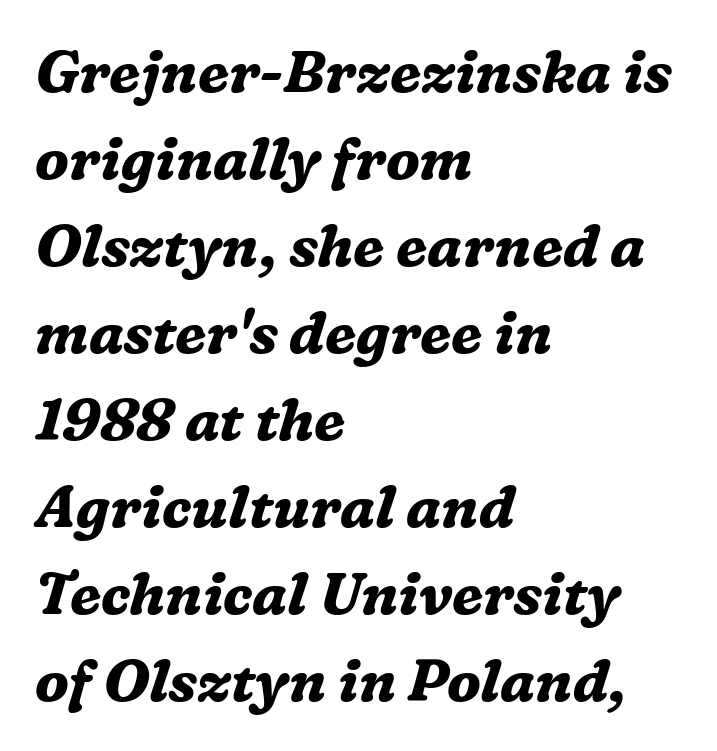
The lines in this sample share a left origin and differ only in where they stop. Just letters on the line, the space beneath them empty. If you drew a line through each stem, it would be angled. The designer left line spacing at the default. Classification — serif.
